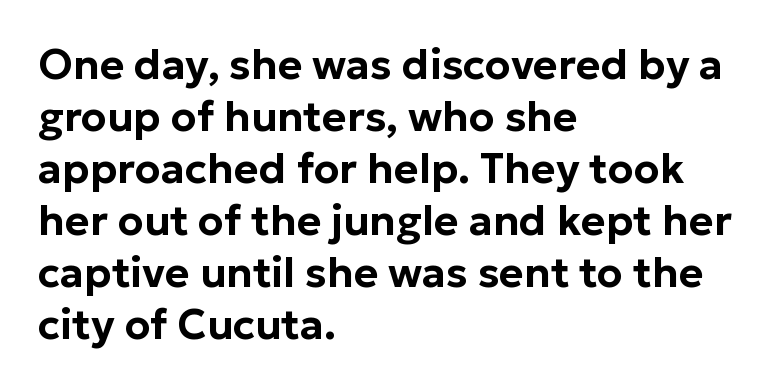
Q: Is the text italic (slanted)? A: No, it is upright.
Q: Is the typeface a serif or a sans-serif typeface? A: Sans-serif.
Q: Is the text underlined? A: No.
Q: How is the paragraph aligned? A: Left-aligned.
Q: Is the spacing between letters normal or unusually wide? A: Normal.
Q: Width (condensed, normal, or wide)? A: Normal.
Q: Stroke contrast? A: Low.
Q: x-height? A: Medium.
Q: Monospaced? A: No.
